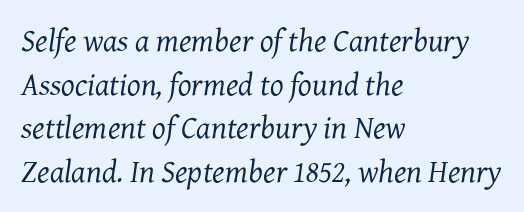
The image shows 32 px regular-weight serif type, italic (leaning right); set left-aligned, normal line spacing (1.36x), normal letter spacing, not underlined; medium stroke contrast and a medium x-height.
